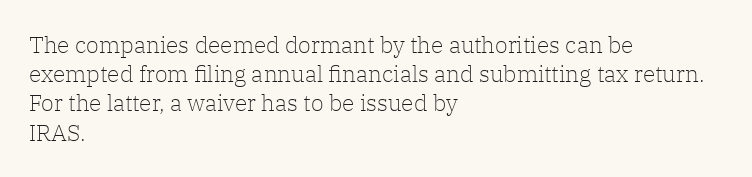
The image shows 23 px text type, upright; set left-aligned, normal line spacing (1.27x), normal letter spacing, not underlined.
